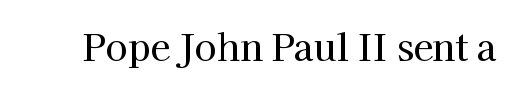
The image shows 36 px serif type, upright; set normal letter spacing, not underlined; high stroke contrast and a medium x-height.
